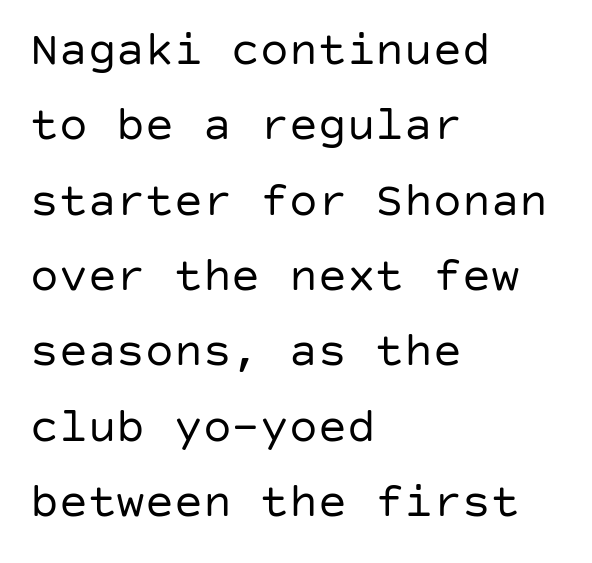
{"serif": "no", "italic": "no", "bold": "no", "weight": "regular", "width": "normal", "stroke_contrast": "low", "x_height": "large", "underline": "no", "align": "left", "line_spacing": "normal", "line_spacing_ratio": 1.57, "letter_spacing": "normal", "letter_spacing_em": 0.0, "glyph_px": 48}
